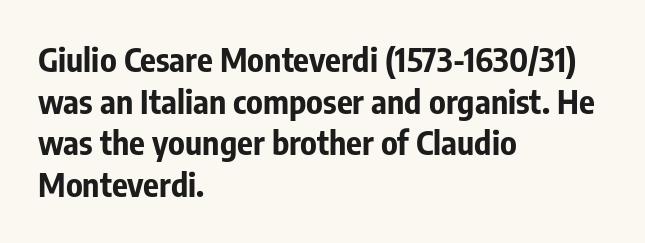
{"serif": "no", "italic": "no", "bold": "yes", "weight": "bold", "width": "condensed", "stroke_contrast": "low", "x_height": "medium", "monospaced": "no", "underline": "no", "align": "left", "line_spacing": "normal", "line_spacing_ratio": 1.26, "letter_spacing": "normal", "letter_spacing_em": 0.0, "glyph_px": 33}
